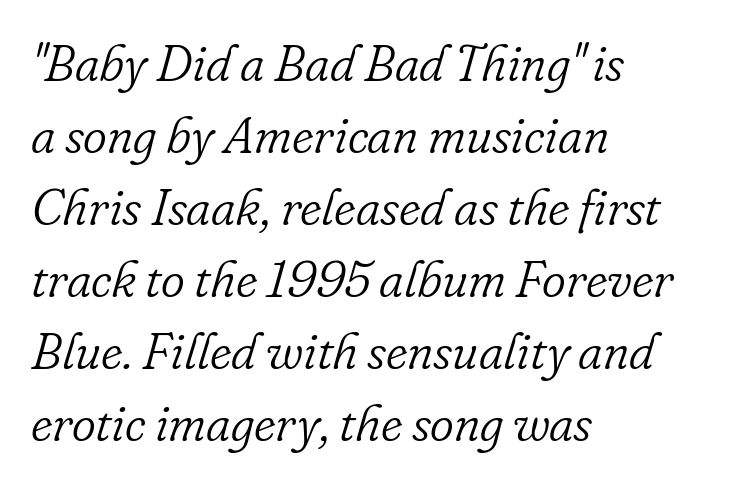
Q: Is the text bold? A: No.
Q: Is the text italic (slanted)? A: Yes, it leans right by about 16 degrees.
Q: Is the typeface a serif or a sans-serif typeface? A: Serif.
Q: Is the text underlined? A: No.
Q: How is the paragraph aligned? A: Left-aligned.
Q: Is the spacing between letters normal or unusually wide? A: Normal.
Q: Is the spacing between lines tight, normal or loose? A: Normal.
Q: Width (condensed, normal, or wide)? A: Normal.
Q: Stroke contrast? A: Low.
Q: x-height? A: Small.
Q: Monospaced? A: No.
